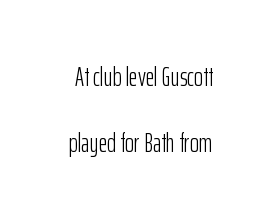
{"italic": "no", "bold": "no", "underline": "no", "line_spacing": "loose", "line_spacing_ratio": 2.46, "letter_spacing": "normal", "letter_spacing_em": 0.0, "glyph_px": 27}
